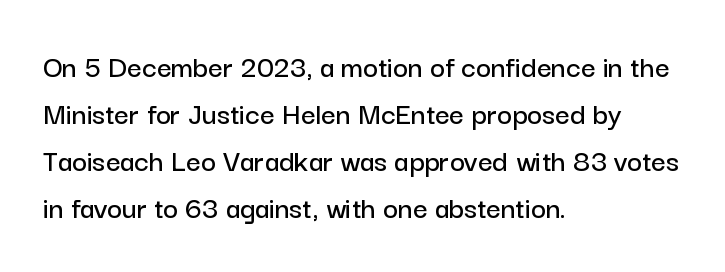
Q: Is the text italic (slanted)? A: No, it is upright.
Q: Is the typeface a serif or a sans-serif typeface? A: Sans-serif.
Q: Is the text underlined? A: No.
Q: How is the paragraph aligned? A: Left-aligned.
Q: Is the spacing between letters normal or unusually wide? A: Normal.
Q: Is the spacing between lines tight, normal or loose? A: Normal.
Q: Width (condensed, normal, or wide)? A: Normal.
Q: Stroke contrast? A: Low.
Q: x-height? A: Medium.
Q: Monospaced? A: No.
